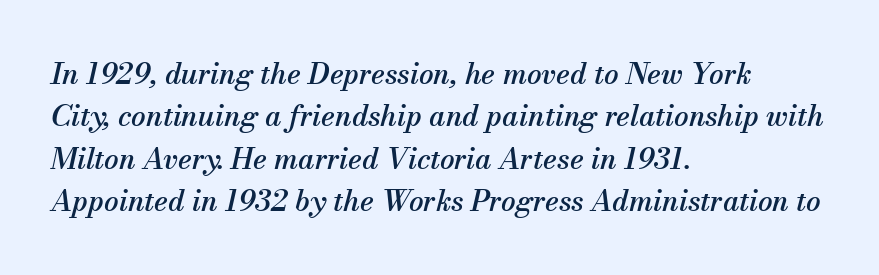
{"serif": "yes", "italic": "yes", "lean": "right", "slant_degrees": 13, "width": "normal", "stroke_contrast": "medium", "x_height": "small", "monospaced": "no", "underline": "no", "align": "left", "line_spacing": "normal", "line_spacing_ratio": 1.46, "letter_spacing": "normal", "letter_spacing_em": 0.0, "glyph_px": 29}
